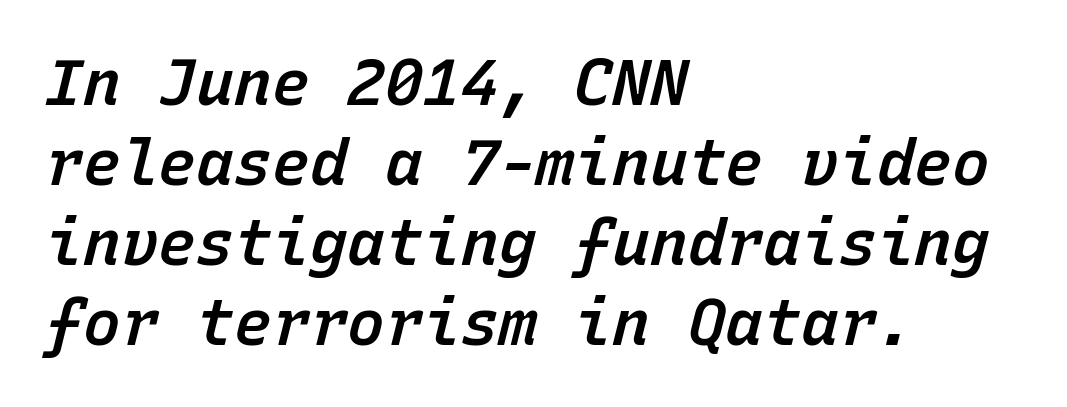
{"italic": "yes", "lean": "right", "slant_degrees": 15, "bold": "semi", "weight": "semibold", "width": "normal", "stroke_contrast": "low", "x_height": "medium", "monospaced": "yes", "underline": "no", "align": "left", "line_spacing": "normal", "line_spacing_ratio": 1.27, "letter_spacing": "normal", "letter_spacing_em": 0.0, "glyph_px": 63}
